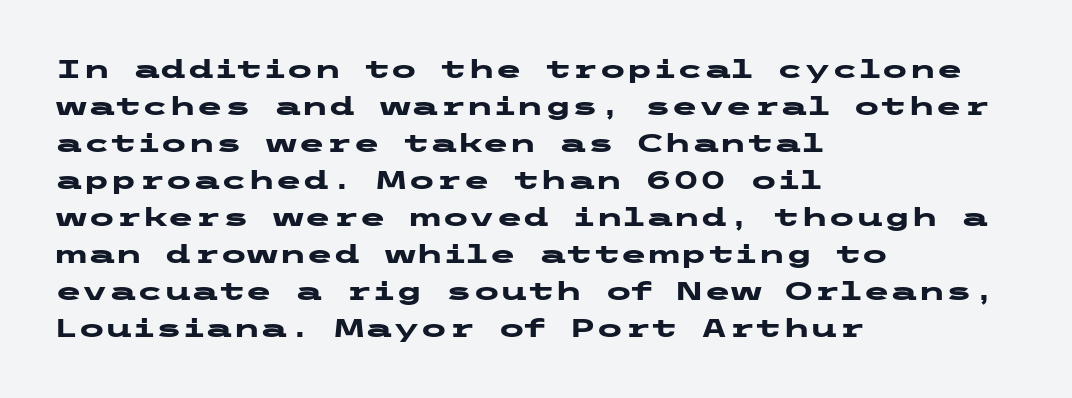
The image shows 25 px bold type, upright; set left-aligned, normal line spacing (1.48x), normal letter spacing, not underlined.
